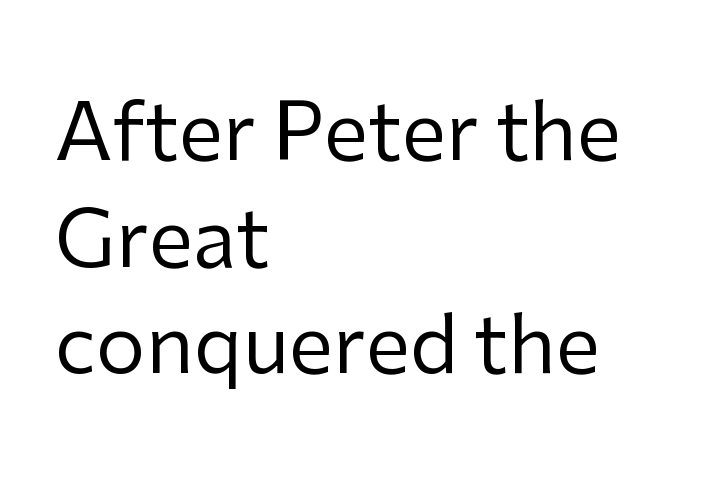
{"serif": "no", "italic": "no", "bold": "no", "weight": "regular", "width": "normal", "stroke_contrast": "low", "x_height": "medium", "monospaced": "no", "underline": "no", "align": "left", "line_spacing": "normal", "line_spacing_ratio": 1.35, "letter_spacing": "normal", "letter_spacing_em": 0.0, "glyph_px": 79}
